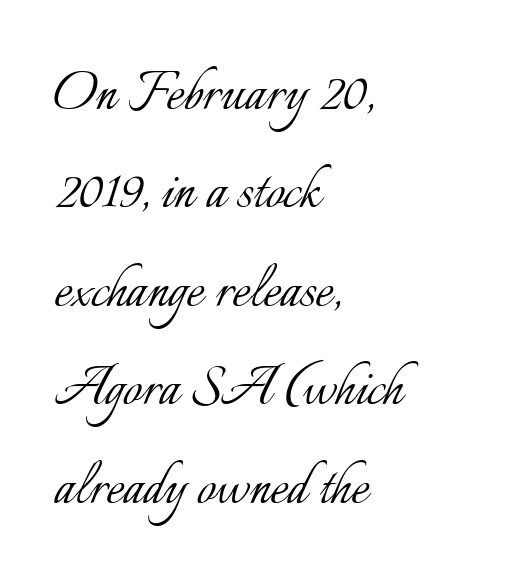
{"bold": "no", "weight": "light", "width": "normal", "stroke_contrast": "low", "x_height": "small", "monospaced": "no", "underline": "no", "align": "left", "line_spacing": "normal", "line_spacing_ratio": 1.47, "letter_spacing": "normal", "letter_spacing_em": 0.0, "glyph_px": 67}
